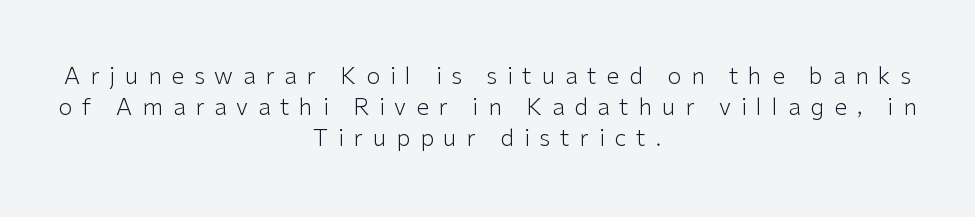
This is not heavy type; no bold has been used. In CSS terms this would be text-align: center. Glance below the letters and you will spot only blank space. Does the lettering tilt? It doesn't — this is upright. Does the leading feel generous? No, just average. The tracking jumps out immediately: characters are airy and widely separated.
